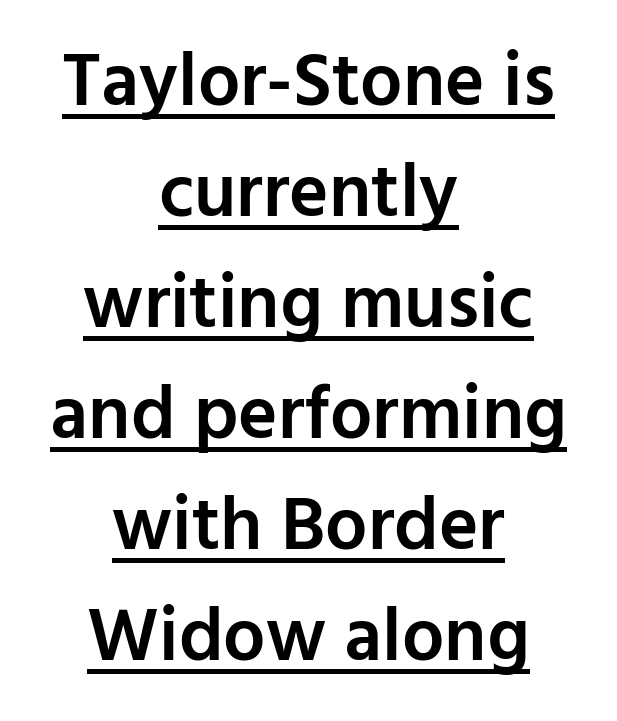
This rendering features underlined lettering. The passage shown has conventional tracking throughout. This sample uses an upright cut, with every glyph sitting square on the baseline. Typeset on center — no edge is straight.
